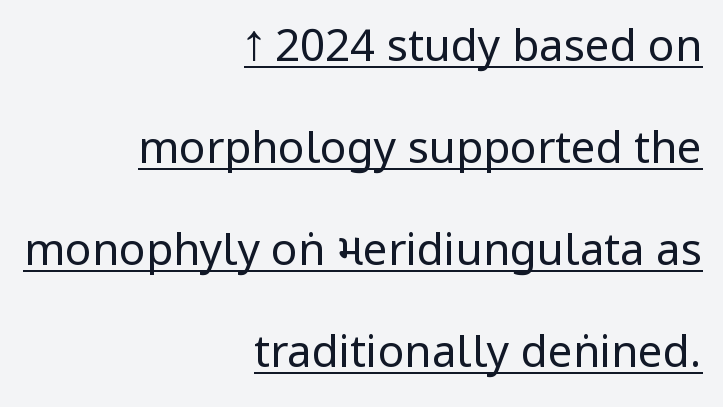
The image shows 44 px regular-weight, condensed sans-serif type, upright; set right-aligned, loose line spacing (2.32x), normal letter spacing, underlined; low stroke contrast.
